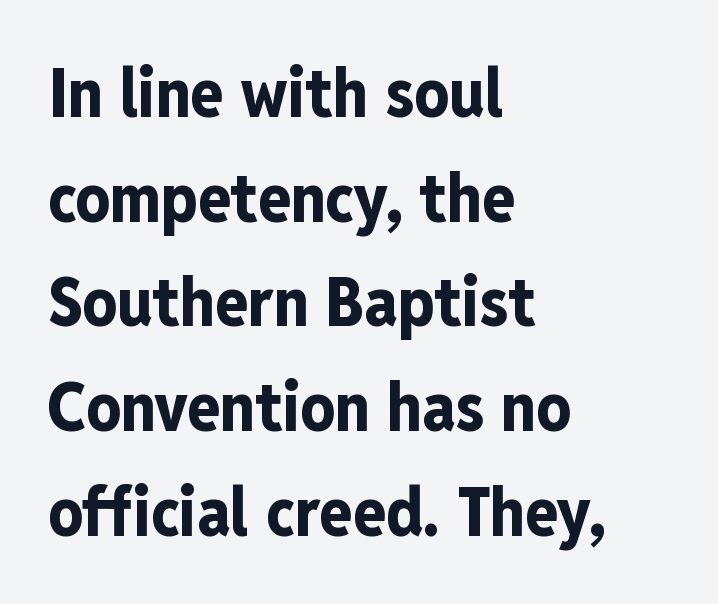
{"serif": "no", "italic": "no", "bold": "yes", "weight": "bold", "width": "condensed", "stroke_contrast": "low", "x_height": "medium", "monospaced": "no", "underline": "no", "align": "left", "line_spacing": "normal", "line_spacing_ratio": 1.54, "letter_spacing": "normal", "letter_spacing_em": 0.0, "glyph_px": 68}
